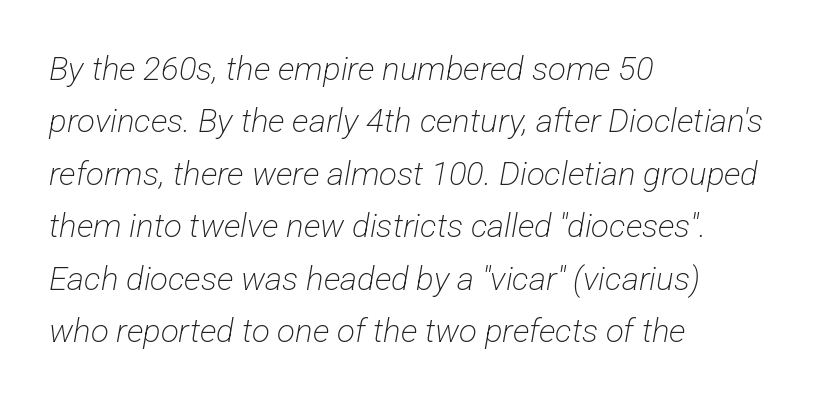
The typeface has the unassuming heft of standard copy or less. A student would call this left alignment; a typographer would say flush left, rag right. If you measured baseline to baseline, you'd find a middling distance. A typesetter would call this zero additional tracking. Note the varied advance widths — an 'i' is clearly narrower than an 'm'.
